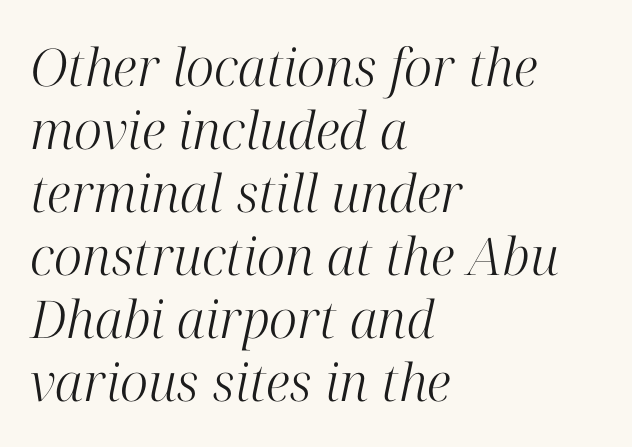
The image shows 52 px light serif type, italic (leaning right); set left-aligned, line spacing 1.21x, normal letter spacing, not underlined; high stroke contrast and a medium x-height.
